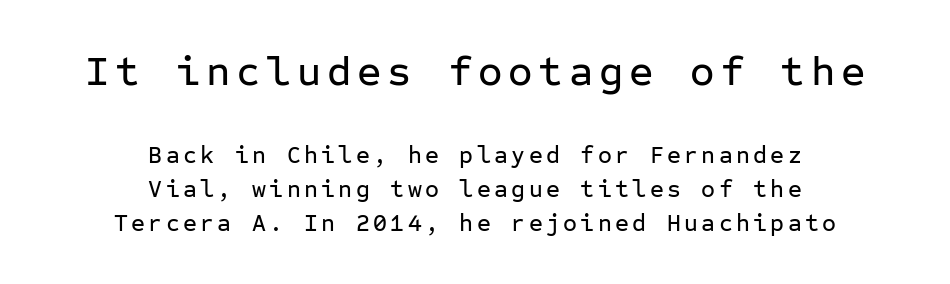
The upper block of text is set noticeably larger than the block beneath it. Lines of text with bare space underneath. Italic: no, the glyphs are upright roman. The font family rendered here belongs to the sans-serif group. Compared with a flush-left layout, this one balances lines on the center instead. The letters march in equal steps, a hallmark of fixed-pitch type.
